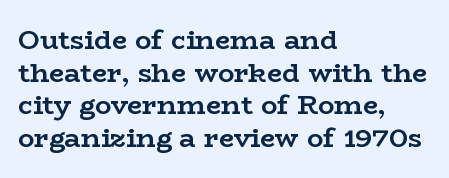
Q: Is the text bold? A: Yes.
Q: Is the text italic (slanted)? A: No, it is upright.
Q: Is the text underlined? A: No.
Q: How is the paragraph aligned? A: Left-aligned.
Q: Is the spacing between letters normal or unusually wide? A: Normal.
